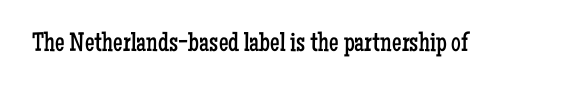
Has an underline been added? It has not. The type is set solid horizontally, with unmodified tracking. The characters are drawn with everyday or finer stroke widths. Every character sits straight up, as roman type does.
